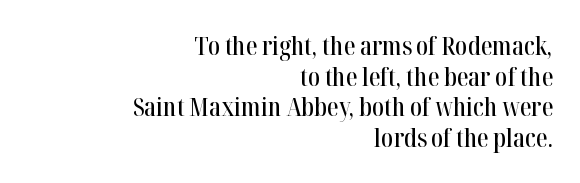
The image shows 26 px text type, upright; set right-aligned, line spacing 1.18x, normal letter spacing, not underlined.
